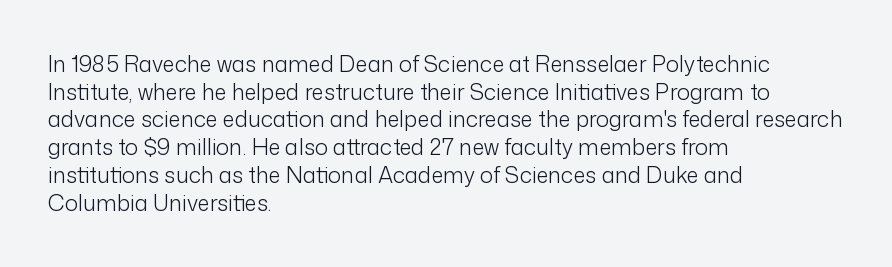
The image shows 22 px text type, upright; set left-aligned, normal line spacing (1.26x), normal letter spacing, not underlined.
